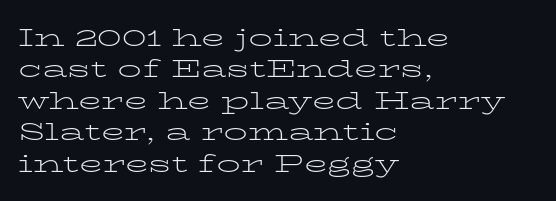
The image shows 24 px text type, upright; set left-aligned, normal line spacing (1.31x), normal letter spacing, not underlined.
